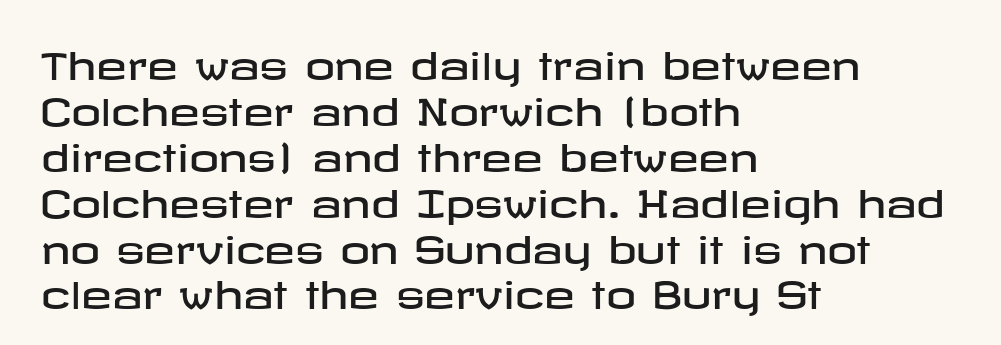
The image shows 37 px wide sans-serif type, upright; set left-aligned, line spacing 1.24x, normal letter spacing, not underlined; low stroke contrast and a medium x-height.
